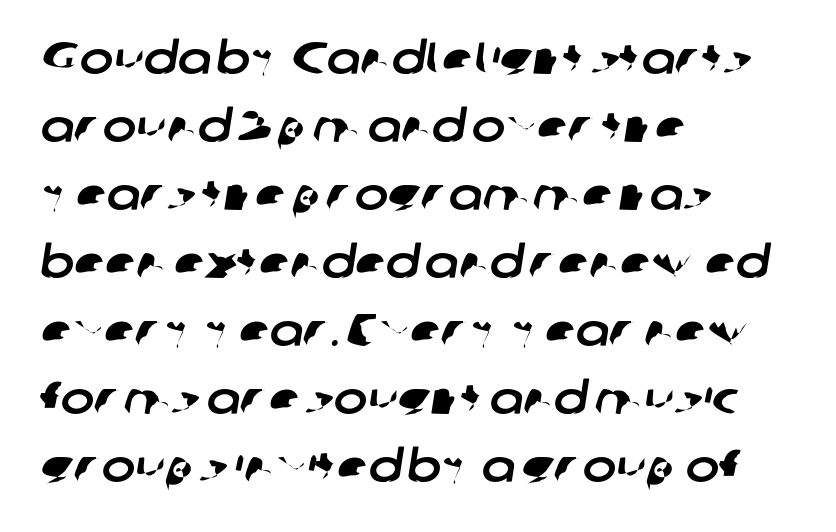
{"serif": "no", "width": "normal", "stroke_contrast": "low", "x_height": "medium", "monospaced": "no", "underline": "no", "align": "left", "line_spacing": "normal", "line_spacing_ratio": 1.51, "letter_spacing": "normal", "letter_spacing_em": 0.0, "glyph_px": 45}
